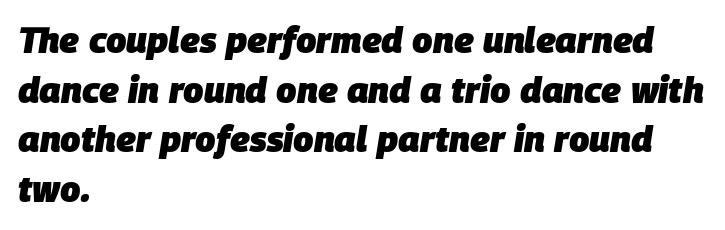
A typesetter would call this leading conventional body-copy spacing. All the whitespace from short lines collects on the right. Any mark beneath the type? The region is blank. When letters slant like this, we call the style italic.
